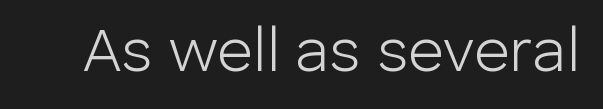
{"serif": "no", "italic": "no", "bold": "no", "weight": "light", "width": "normal", "stroke_contrast": "low", "x_height": "medium", "monospaced": "no", "underline": "no", "letter_spacing": "normal", "letter_spacing_em": 0.0, "glyph_px": 62}
